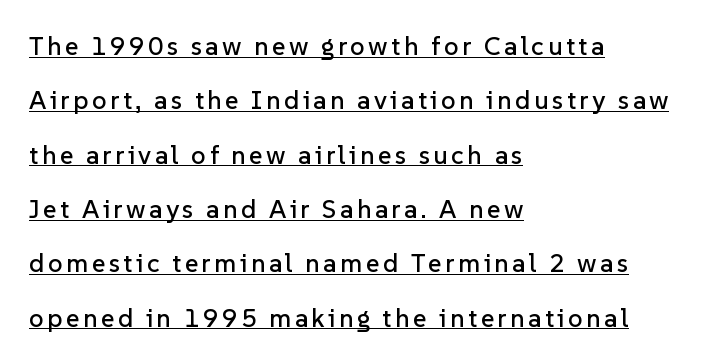
Q: Is the text italic (slanted)? A: No, it is upright.
Q: Is the text underlined? A: Yes.
Q: How is the paragraph aligned? A: Left-aligned.
Q: Is the spacing between lines tight, normal or loose? A: Loose.
